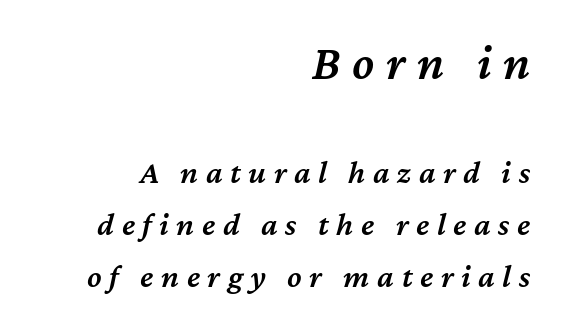
{"italic": "yes", "lean": "right", "slant_degrees": 12, "bold": "semi", "weight": "semibold", "width": "normal", "stroke_contrast": "medium", "x_height": "medium", "monospaced": "no", "underline": "no", "align": "right", "line_spacing": "normal", "line_spacing_ratio": 1.58, "letter_spacing": "wide", "letter_spacing_em": 0.23, "larger_block": "first", "size_ratio": 1.52, "glyph_px": 50}
